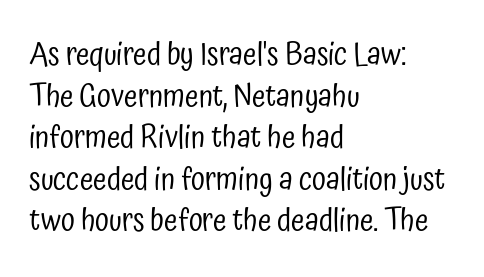
{"serif": "no", "italic": "no", "bold": "no", "weight": "regular", "width": "condensed", "stroke_contrast": "low", "x_height": "medium", "monospaced": "no", "underline": "no", "align": "left", "line_spacing": "normal", "line_spacing_ratio": 1.34, "letter_spacing": "normal", "letter_spacing_em": 0.0, "glyph_px": 31}
